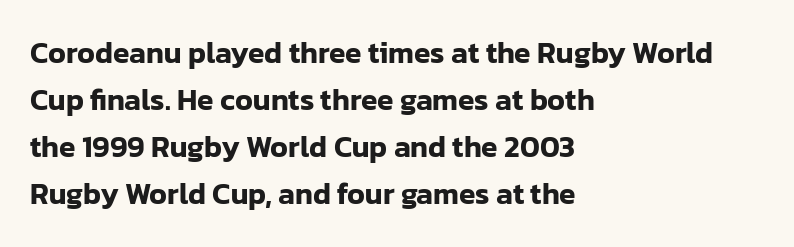
{"serif": "no", "italic": "no", "width": "normal", "stroke_contrast": "low", "x_height": "medium", "monospaced": "no", "underline": "no", "align": "left", "line_spacing": "normal", "line_spacing_ratio": 1.57, "letter_spacing": "normal", "letter_spacing_em": 0.0, "glyph_px": 30}
